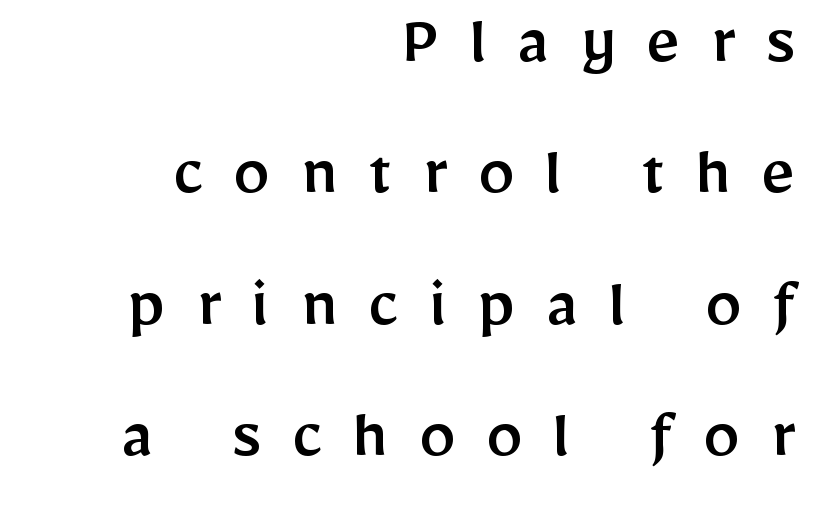
The image shows 73 px sans-serif type, upright; set right-aligned, line spacing 1.8x, unusually wide letter spacing (+0.42 em), not underlined; low stroke contrast and a medium x-height.
